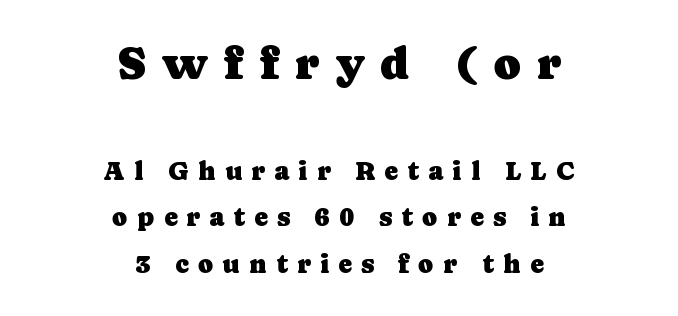
{"serif": "yes", "italic": "no", "width": "normal", "stroke_contrast": "low", "x_height": "medium", "monospaced": "no", "underline": "no", "align": "center", "line_spacing_ratio": 1.8, "letter_spacing": "wide", "letter_spacing_em": 0.35, "larger_block": "first", "size_ratio": 1.77, "glyph_px": 46}
